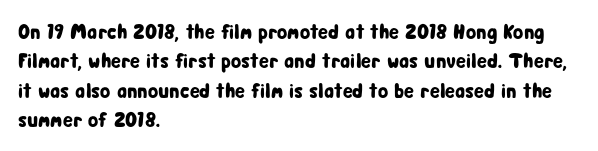
The image shows 21 px text type, upright; set left-aligned, normal line spacing (1.4x), normal letter spacing, not underlined.
